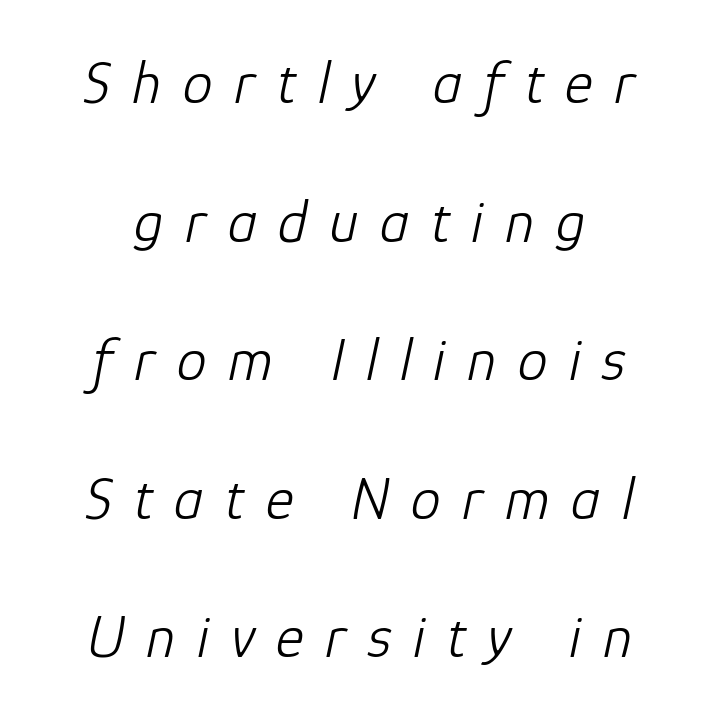
The image shows 60 px light type, italic (leaning right); set loose line spacing (2.31x), unusually wide letter spacing (+0.36 em), not underlined; low stroke contrast and a medium x-height.
